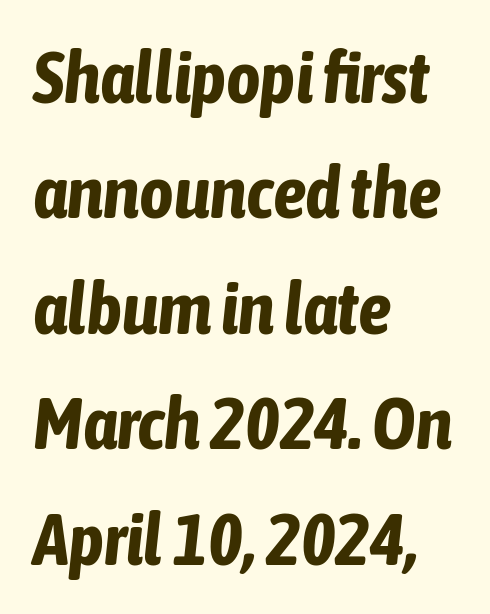
The image shows 74 px bold, condensed type, italic (leaning right); set left-aligned, normal line spacing (1.56x), normal letter spacing, not underlined; low stroke contrast and a medium x-height.
